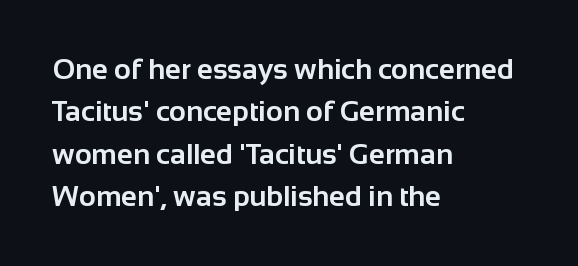
Honestly, the letter spacing is just normal — you wouldn't notice it. When letters stand straight like this, we call the style roman or upright. Unlike a traditional serif, this face leaves its strokes unadorned. The rendering uses natural spacing where letterforms have individual widths.
